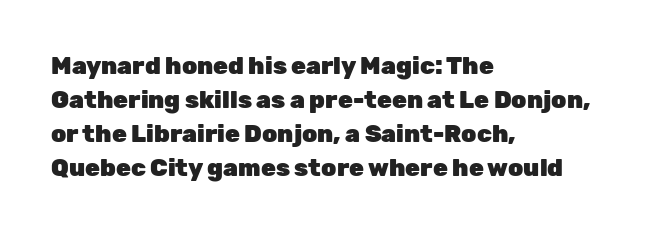
{"italic": "no", "bold": "yes", "underline": "no", "align": "left", "line_spacing": "normal", "line_spacing_ratio": 1.42, "letter_spacing": "normal", "letter_spacing_em": 0.0, "glyph_px": 24}
